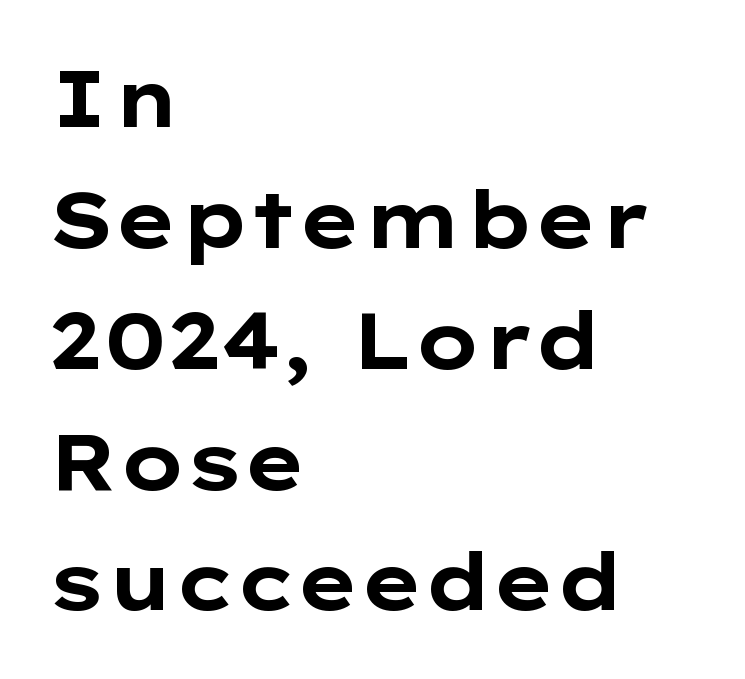
Q: Is the text bold? A: Yes.
Q: Is the text italic (slanted)? A: No, it is upright.
Q: Is the typeface a serif or a sans-serif typeface? A: Sans-serif.
Q: Is the text underlined? A: No.
Q: How is the paragraph aligned? A: Left-aligned.
Q: Is the spacing between letters normal or unusually wide? A: Normal.
Q: Is the spacing between lines tight, normal or loose? A: Normal.
Q: Width (condensed, normal, or wide)? A: Wide.
Q: Stroke contrast? A: Low.
Q: x-height? A: Medium.
Q: Monospaced? A: No.
